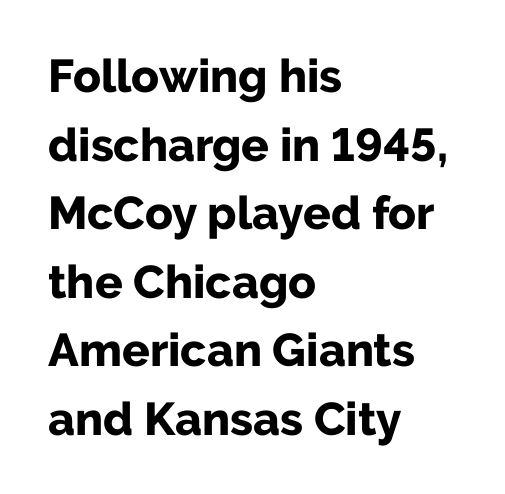
{"serif": "no", "italic": "no", "bold": "yes", "weight": "bold", "width": "normal", "stroke_contrast": "low", "x_height": "medium", "monospaced": "no", "underline": "no", "align": "left", "line_spacing": "normal", "line_spacing_ratio": 1.49, "letter_spacing": "normal", "letter_spacing_em": 0.0, "glyph_px": 46}
